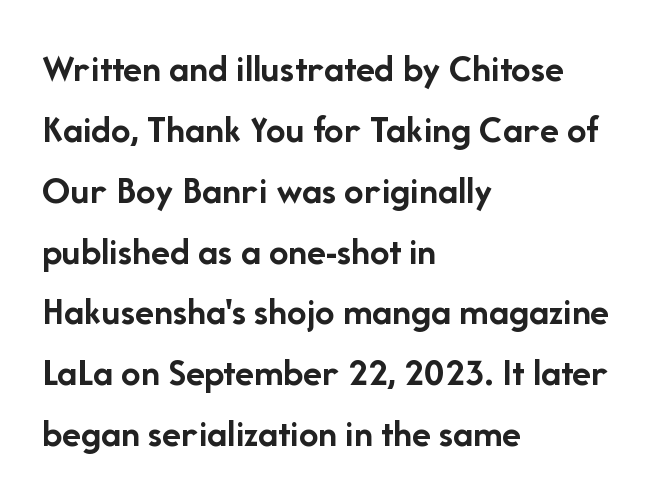
The image shows 39 px semibold sans-serif type, upright; set left-aligned, normal line spacing (1.56x), normal letter spacing, not underlined; low stroke contrast and a medium x-height.
